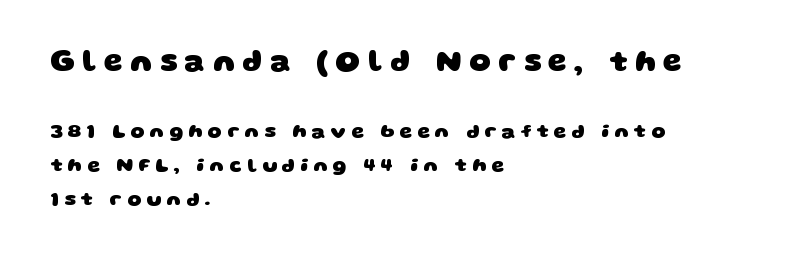
Typesetter's note: full bold, strokes at maximum text heaviness. In terms of letterform style, serifs are entirely absent. Proportional: the letters do not fall into vertical columns. Just letters on the line, the space beneath them empty. Caption: upper text group enlarged, lower text group reduced.
